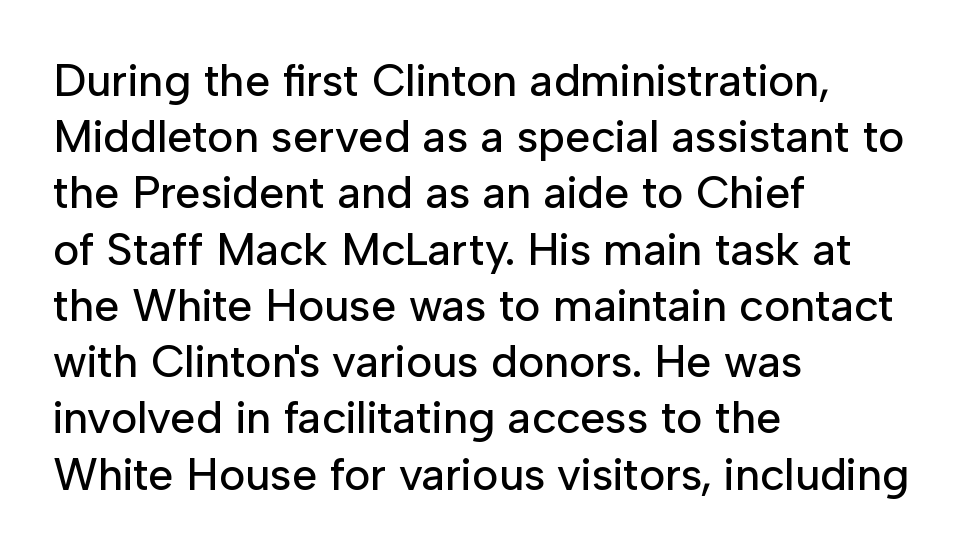
{"serif": "no", "italic": "no", "width": "normal", "stroke_contrast": "low", "x_height": "medium", "monospaced": "no", "underline": "no", "align": "left", "line_spacing": "normal", "line_spacing_ratio": 1.25, "letter_spacing": "normal", "letter_spacing_em": 0.0, "glyph_px": 45}
